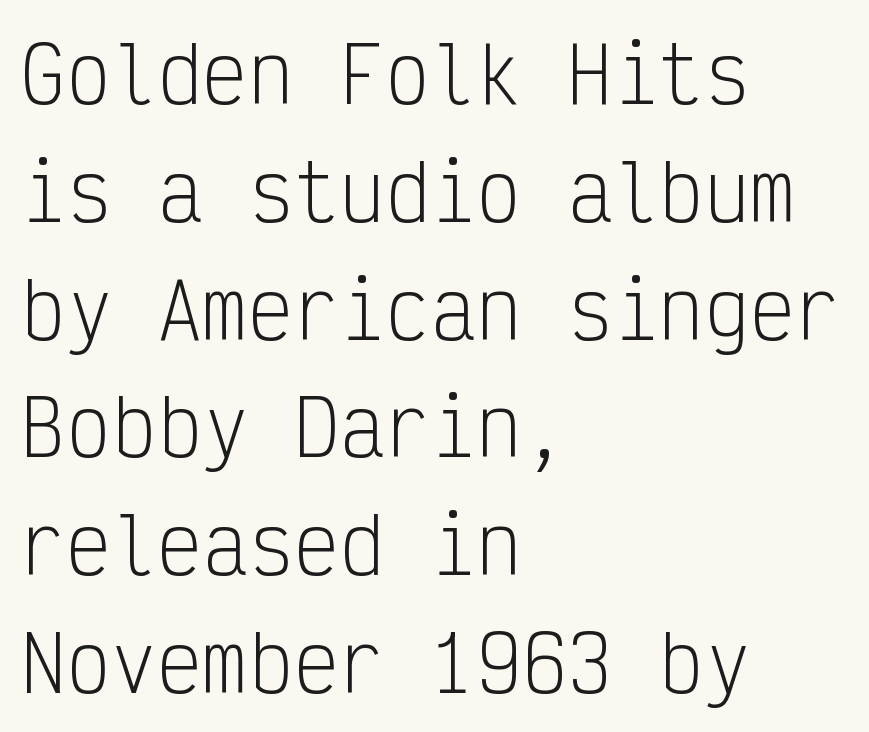
{"serif": "no", "italic": "no", "bold": "no", "weight": "light", "width": "condensed", "stroke_contrast": "low", "x_height": "medium", "monospaced": "yes", "underline": "no", "align": "left", "line_spacing": "normal", "line_spacing_ratio": 1.55, "letter_spacing": "normal", "letter_spacing_em": 0.0, "glyph_px": 76}
